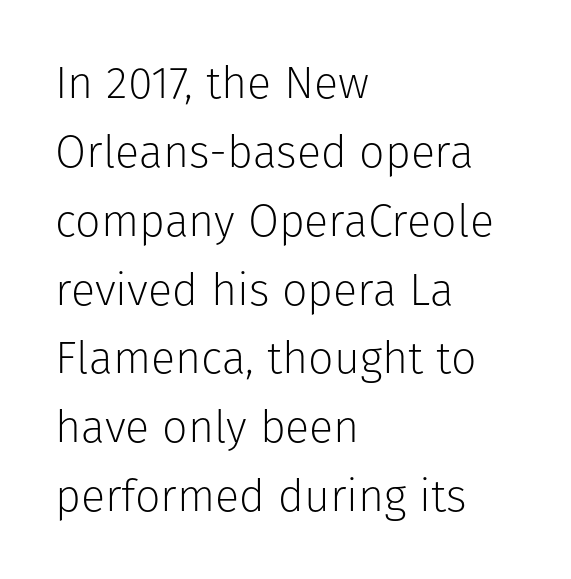
The image shows 45 px light sans-serif type, upright; set left-aligned, normal line spacing (1.53x), normal letter spacing, not underlined; low stroke contrast and a medium x-height.
